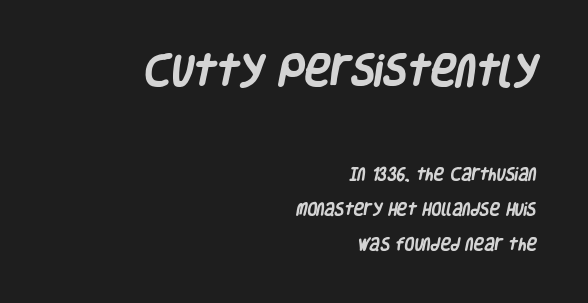
The image shows 35 px heavy, condensed sans-serif type; set right-aligned, loose line spacing (2.47x), normal letter spacing, not underlined; the first (top) block is 2.5x larger; low stroke contrast and a large x-height.
